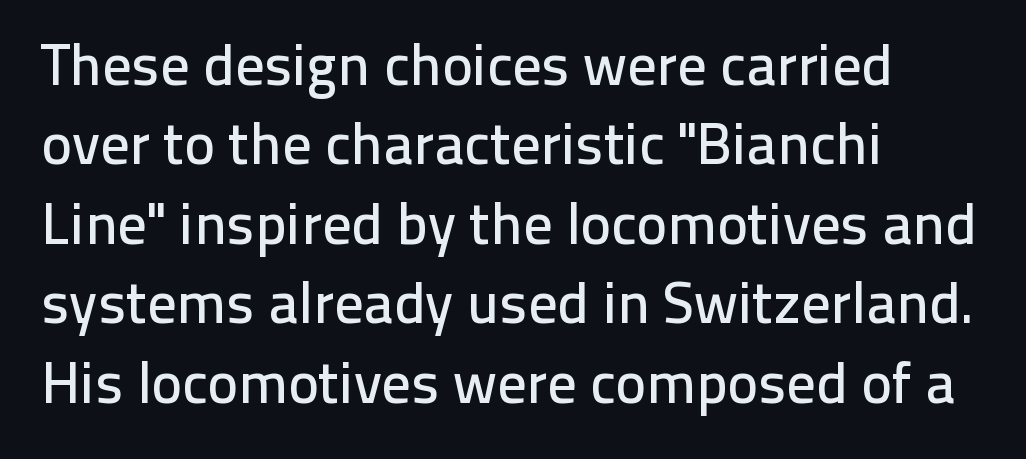
Note the varied advance widths — an 'i' is clearly narrower than an 'm'. The characters display no serif detailing; their extremities are plain. The space beneath each line is pristine and unruled. Evenly set lines give the paragraph a standard silhouette. The setting favours the left margin, as ordinary paragraphs usually do. Italic: no, the glyphs are upright roman.
